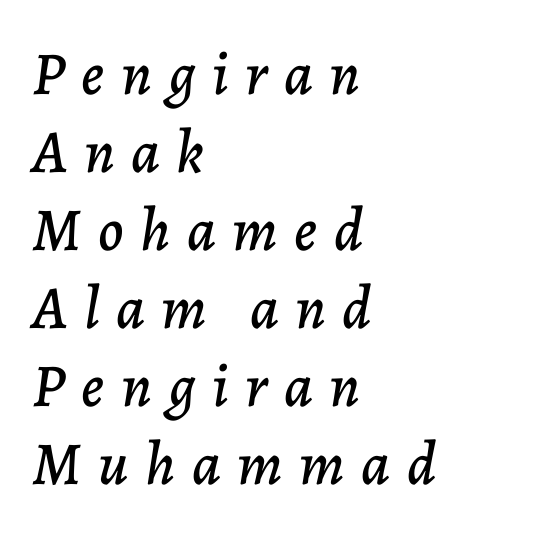
{"italic": "yes", "lean": "right", "slant_degrees": 7, "width": "normal", "stroke_contrast": "low", "x_height": "medium", "monospaced": "no", "underline": "no", "align": "left", "line_spacing": "normal", "line_spacing_ratio": 1.28, "letter_spacing": "wide", "letter_spacing_em": 0.27, "glyph_px": 61}
